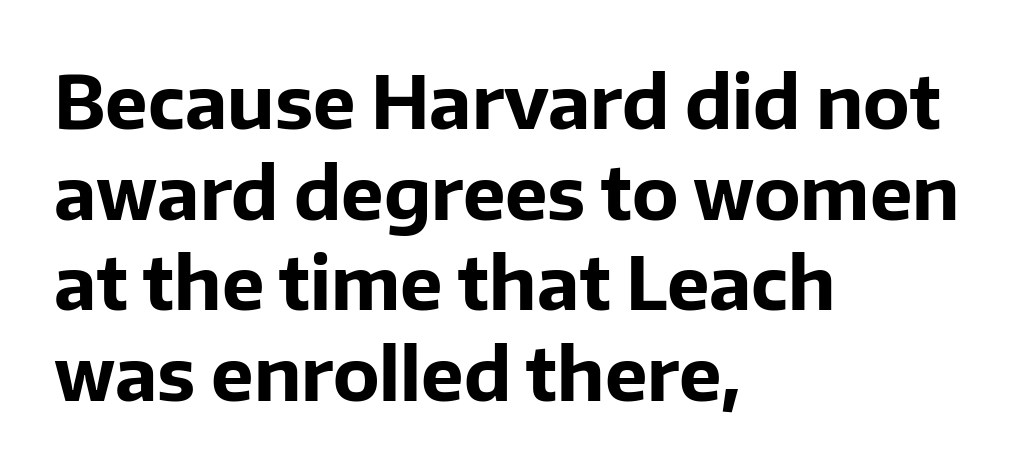
{"serif": "no", "italic": "no", "bold": "yes", "weight": "bold", "width": "normal", "stroke_contrast": "low", "x_height": "medium", "monospaced": "no", "underline": "no", "align": "left", "line_spacing": "normal", "line_spacing_ratio": 1.26, "letter_spacing": "normal", "letter_spacing_em": 0.0, "glyph_px": 72}
